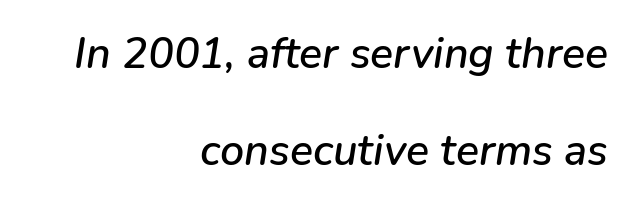
{"italic": "yes", "lean": "right", "slant_degrees": 9, "width": "normal", "stroke_contrast": "low", "x_height": "medium", "monospaced": "no", "underline": "no", "align": "right", "line_spacing": "loose", "line_spacing_ratio": 2.25, "letter_spacing": "normal", "letter_spacing_em": 0.0, "glyph_px": 43}
